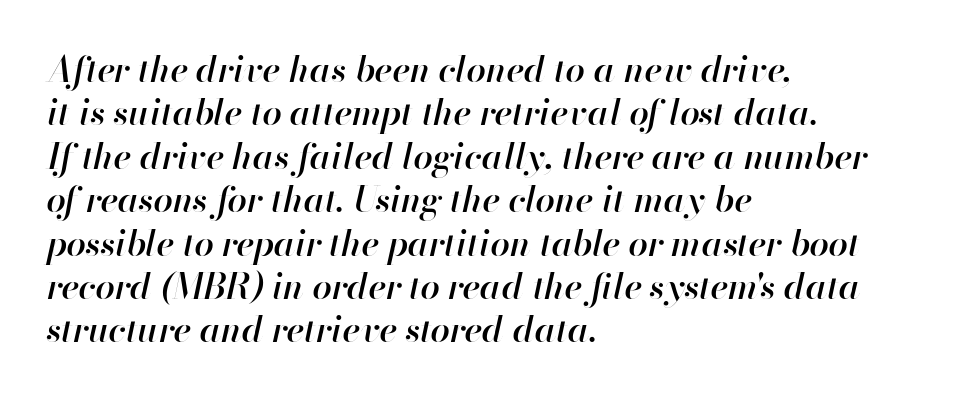
{"italic": "yes", "lean": "right", "slant_degrees": 13, "bold": "semi", "weight": "semibold", "width": "normal", "stroke_contrast": "high", "x_height": "small", "monospaced": "no", "underline": "no", "align": "left", "line_spacing_ratio": 1.24, "letter_spacing": "normal", "letter_spacing_em": 0.0, "glyph_px": 35}
